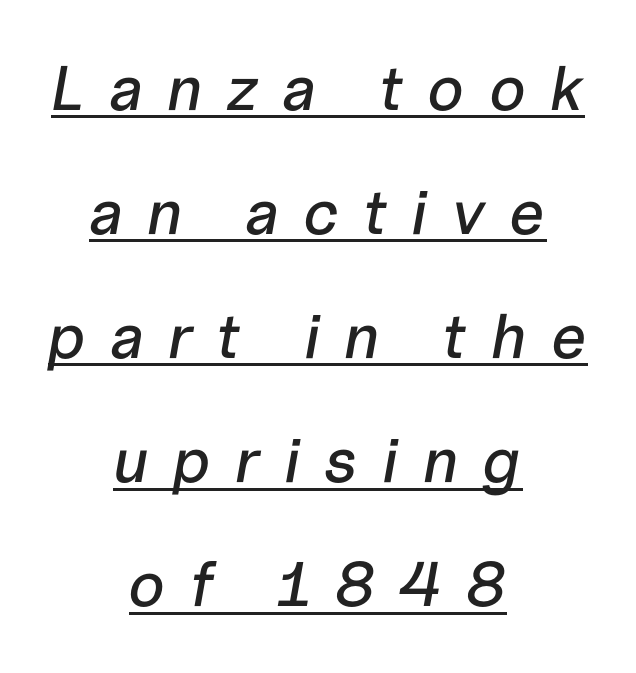
Q: Is the text italic (slanted)? A: Yes, it leans right by about 10 degrees.
Q: Is the text underlined? A: Yes.
Q: How is the paragraph aligned? A: Centered.
Q: Is the spacing between letters normal or unusually wide? A: Unusually wide.
Q: Is the spacing between lines tight, normal or loose? A: Loose.
Q: Width (condensed, normal, or wide)? A: Normal.
Q: Stroke contrast? A: Low.
Q: x-height? A: Medium.
Q: Monospaced? A: No.
